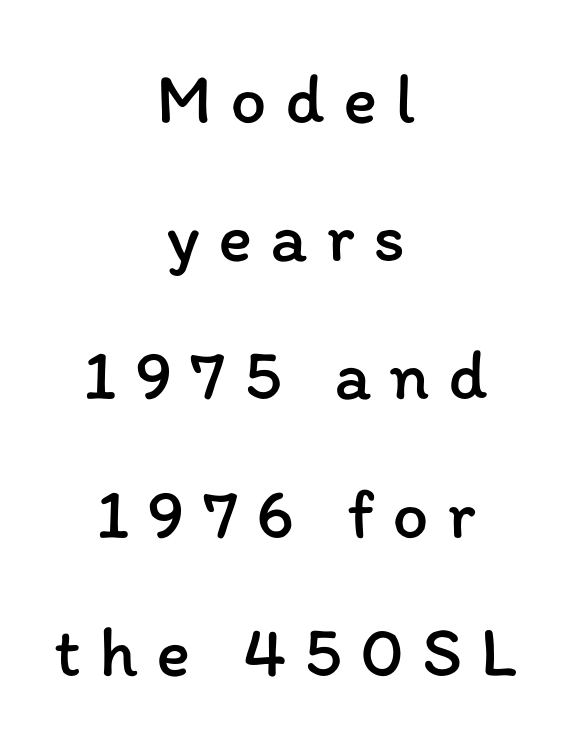
Q: Is the text bold? A: No.
Q: Is the text italic (slanted)? A: No, it is upright.
Q: Is the text underlined? A: No.
Q: How is the paragraph aligned? A: Centered.
Q: Is the spacing between letters normal or unusually wide? A: Unusually wide.
Q: Is the spacing between lines tight, normal or loose? A: Loose.
Q: Width (condensed, normal, or wide)? A: Normal.
Q: Stroke contrast? A: Low.
Q: x-height? A: Medium.
Q: Monospaced? A: No.
